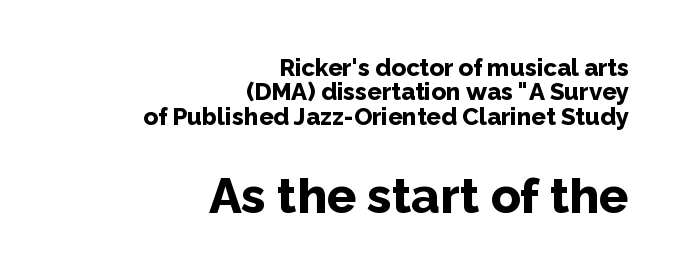
Posture: straight, roman, zero tilt. The rendering uses natural spacing where letterforms have individual widths. The area under the type is left untouched. There is no visible air inserted between adjacent glyphs. You could barely slide anything between these rows. The later block is typeset at a bigger size than the earlier block.
